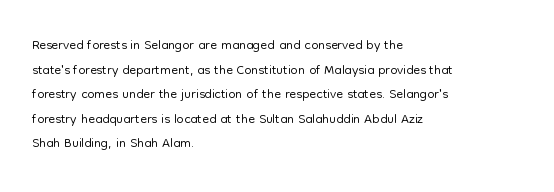
{"italic": "no", "bold": "no", "underline": "no", "align": "left", "line_spacing_ratio": 1.23, "letter_spacing": "normal", "letter_spacing_em": 0.0, "glyph_px": 20}
